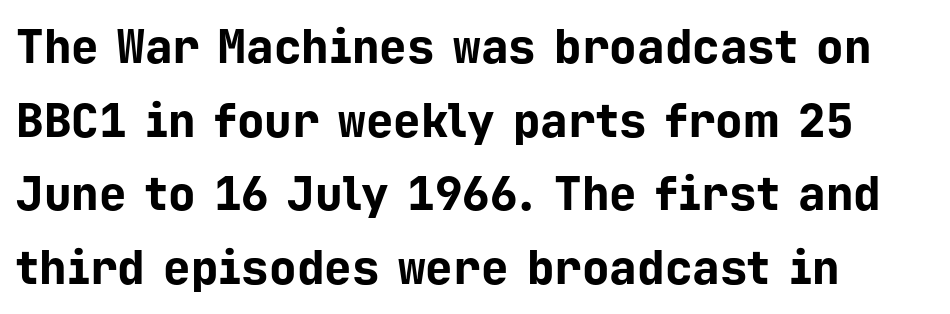
{"serif": "no", "italic": "no", "bold": "yes", "weight": "bold", "width": "normal", "stroke_contrast": "low", "x_height": "medium", "monospaced": "yes", "underline": "no", "align": "left", "line_spacing": "normal", "line_spacing_ratio": 1.6, "letter_spacing": "normal", "letter_spacing_em": 0.0, "glyph_px": 46}
